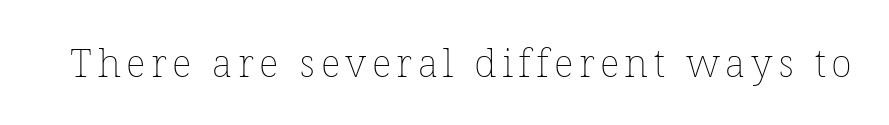
{"italic": "no", "bold": "no", "weight": "thin", "width": "normal", "stroke_contrast": "low", "x_height": "medium", "monospaced": "no", "underline": "no", "glyph_px": 39}
